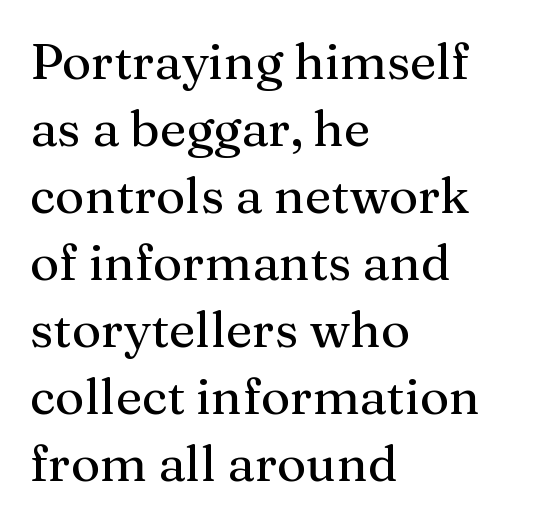
The zone under the glyphs is completely vacant. The lines sit at an ordinary, default distance from one another. Note the varied advance widths — an 'i' is clearly narrower than an 'm'. A typesetter would mark this as roman, not italic. The type family on display is of the serif kind. Left-aligned paragraph, ragged on the right.
